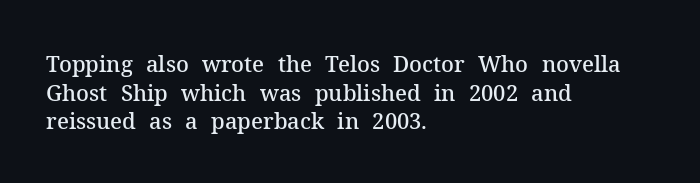
{"italic": "no", "bold": "semi", "underline": "no", "align": "left", "line_spacing": "normal", "line_spacing_ratio": 1.3, "letter_spacing": "normal", "letter_spacing_em": 0.0, "glyph_px": 22}
